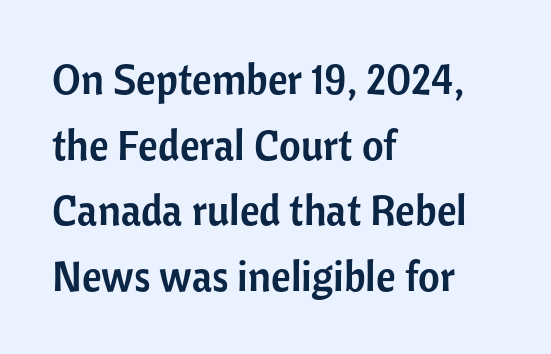
The image shows 42 px sans-serif type, upright; set left-aligned, normal line spacing (1.56x), normal letter spacing, not underlined; low stroke contrast and a medium x-height.
